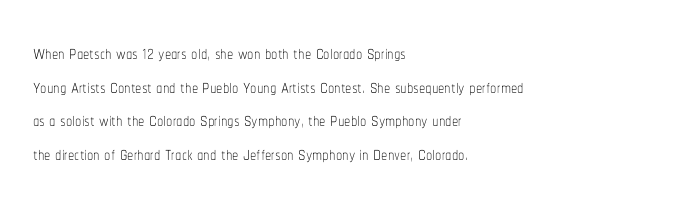
The image shows 25 px text type, upright; set left-aligned, normal line spacing (1.35x), normal letter spacing, not underlined.
